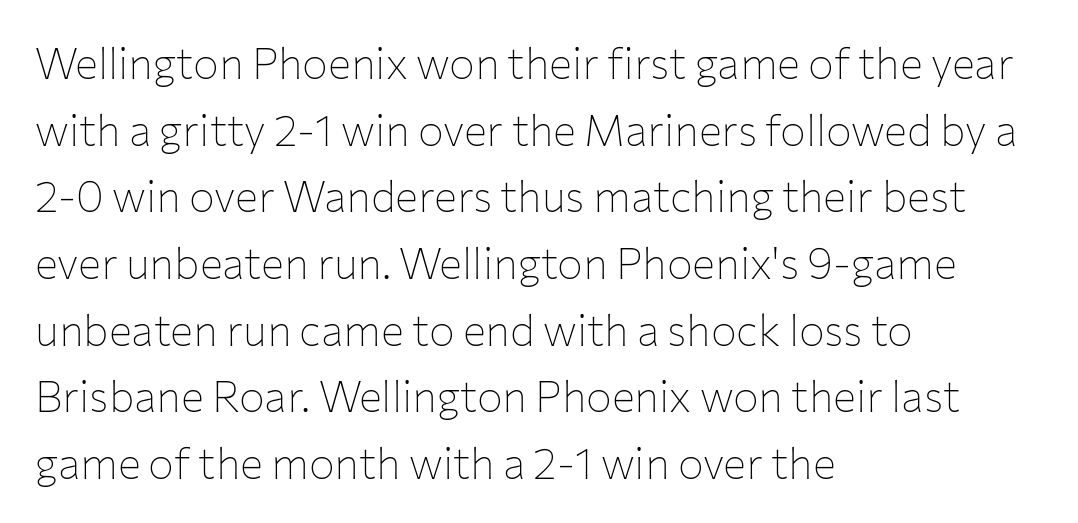
The image shows 43 px thin sans-serif type, upright; set left-aligned, normal line spacing (1.55x), normal letter spacing, not underlined; low stroke contrast and a medium x-height.
